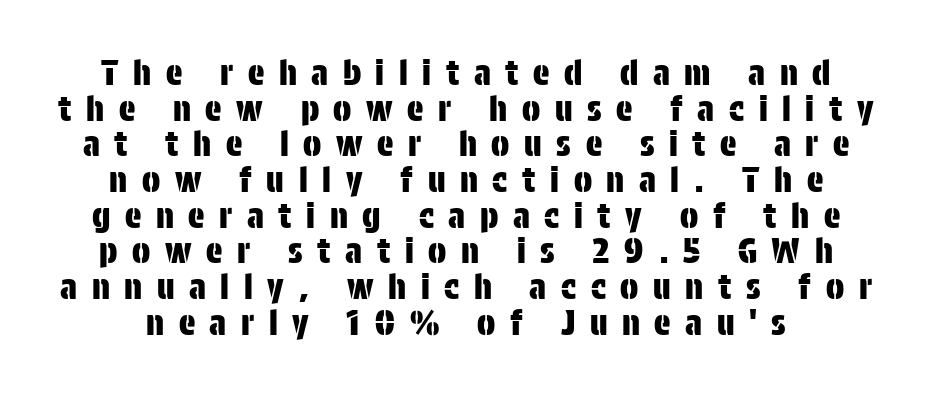
The image shows 34 px condensed sans-serif type, upright; set tight line spacing (1.05x), unusually wide letter spacing (+0.43 em), not underlined; low stroke contrast and a large x-height.
